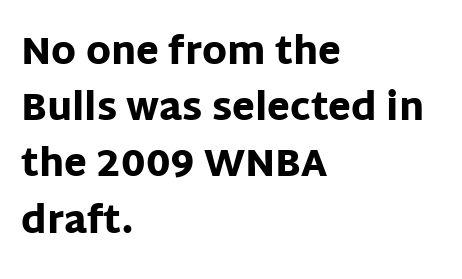
These lines are rendered in a variable-pitch font. You can tell from the bare stems that sans-serif type was used. How would I describe the line gaps? Plain and ordinary. The letters are bold, with thick, heavy strokes. Just letters on the line, the space beneath them empty.
